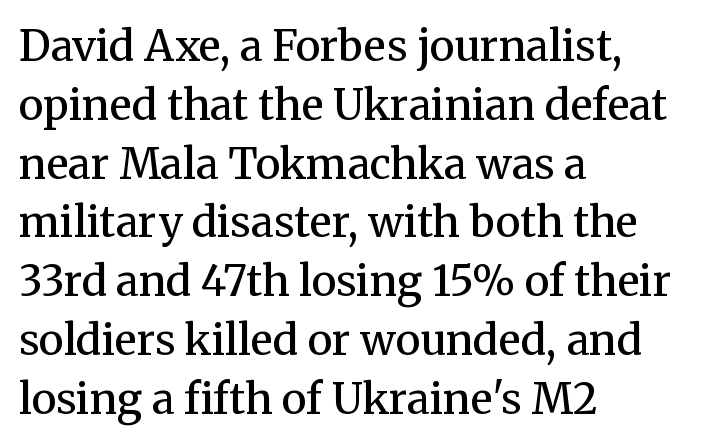
Q: Is the text bold? A: Semi-bold.
Q: Is the text italic (slanted)? A: No, it is upright.
Q: Is the typeface a serif or a sans-serif typeface? A: Serif.
Q: Is the text underlined? A: No.
Q: How is the paragraph aligned? A: Left-aligned.
Q: Is the spacing between letters normal or unusually wide? A: Normal.
Q: Is the spacing between lines tight, normal or loose? A: Normal.
Q: Width (condensed, normal, or wide)? A: Normal.
Q: Stroke contrast? A: Medium.
Q: x-height? A: Medium.
Q: Monospaced? A: No.
